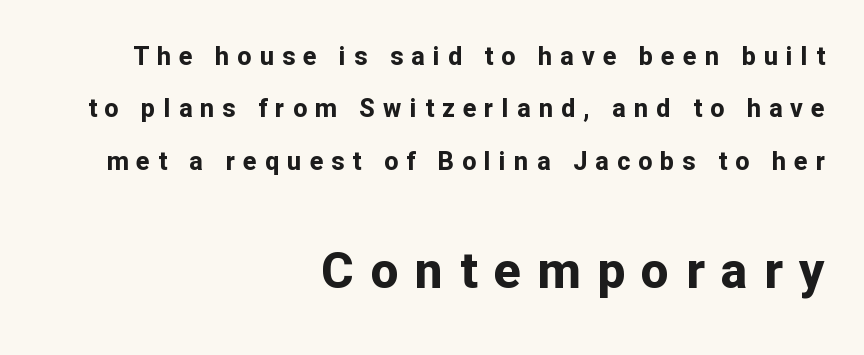
{"serif": "no", "italic": "no", "bold": "yes", "weight": "bold", "width": "normal", "stroke_contrast": "low", "x_height": "medium", "monospaced": "no", "underline": "no", "align": "right", "line_spacing": "loose", "line_spacing_ratio": 2.1, "letter_spacing": "wide", "letter_spacing_em": 0.33, "larger_block": "second", "size_ratio": 2.0, "glyph_px": 50}
